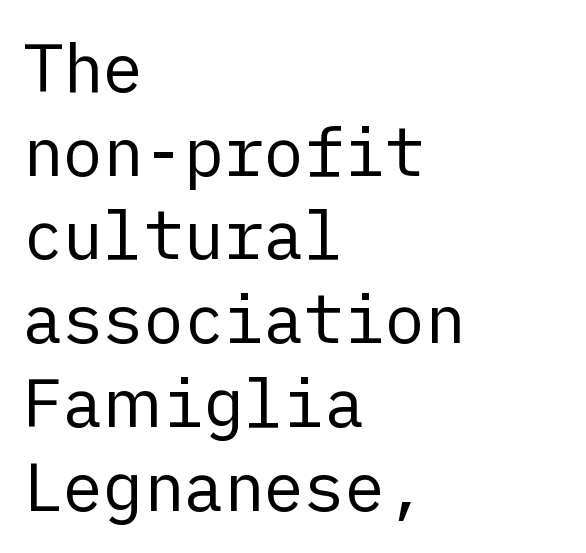
Q: Is the text bold? A: No.
Q: Is the text italic (slanted)? A: No, it is upright.
Q: Is the typeface a serif or a sans-serif typeface? A: Sans-serif.
Q: Is the text underlined? A: No.
Q: How is the paragraph aligned? A: Left-aligned.
Q: Is the spacing between letters normal or unusually wide? A: Normal.
Q: Is the spacing between lines tight, normal or loose? A: Normal.
Q: Width (condensed, normal, or wide)? A: Normal.
Q: Stroke contrast? A: Low.
Q: x-height? A: Medium.
